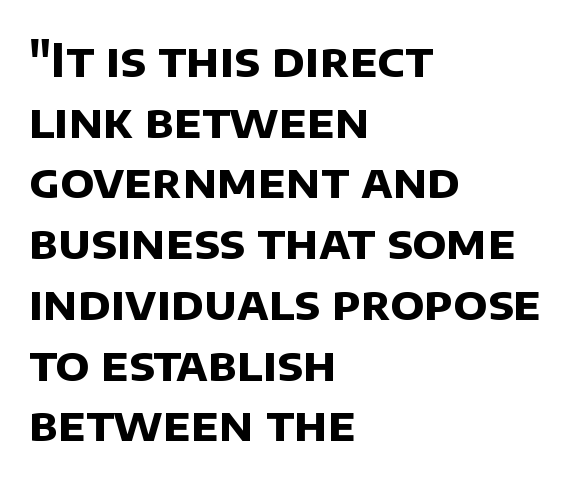
{"serif": "no", "bold": "yes", "weight": "bold", "width": "normal", "stroke_contrast": "low", "x_height": "large", "monospaced": "no", "underline": "no", "align": "left", "line_spacing": "normal", "line_spacing_ratio": 1.32, "letter_spacing": "normal", "letter_spacing_em": 0.0, "glyph_px": 46}
